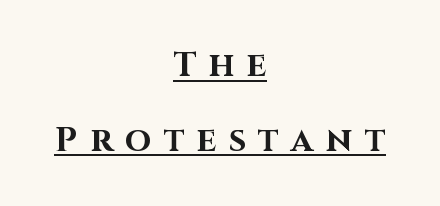
{"serif": "no", "italic": "no", "bold": "yes", "weight": "bold", "width": "normal", "stroke_contrast": "high", "x_height": "large", "monospaced": "no", "underline": "yes", "align": "center", "line_spacing": "loose", "line_spacing_ratio": 2.2, "letter_spacing": "wide", "letter_spacing_em": 0.37, "glyph_px": 34}
